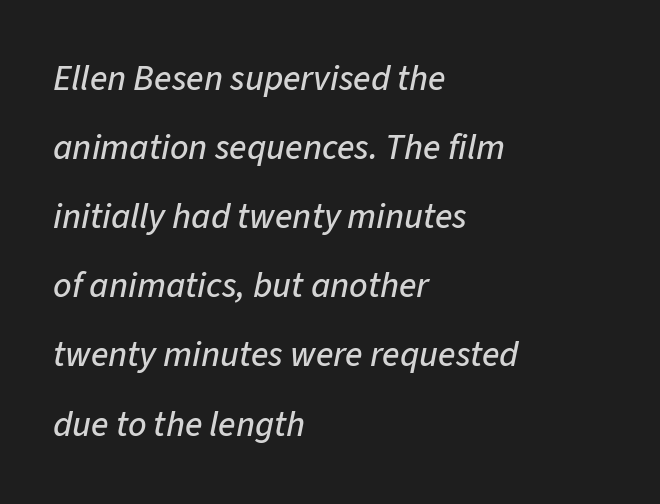
{"italic": "yes", "lean": "right", "slant_degrees": 11, "width": "normal", "stroke_contrast": "low", "x_height": "medium", "monospaced": "no", "underline": "no", "align": "left", "line_spacing": "loose", "line_spacing_ratio": 1.92, "letter_spacing": "normal", "letter_spacing_em": 0.0, "glyph_px": 36}
